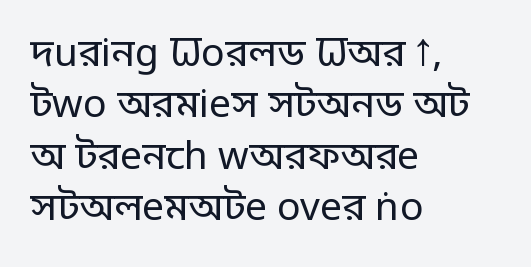
These lines are rendered in a variable-pitch font. No extra tracking has been applied to these lines. Check where the strokes stop: nothing finishes them off — pure sans. The baseline area is clear.
